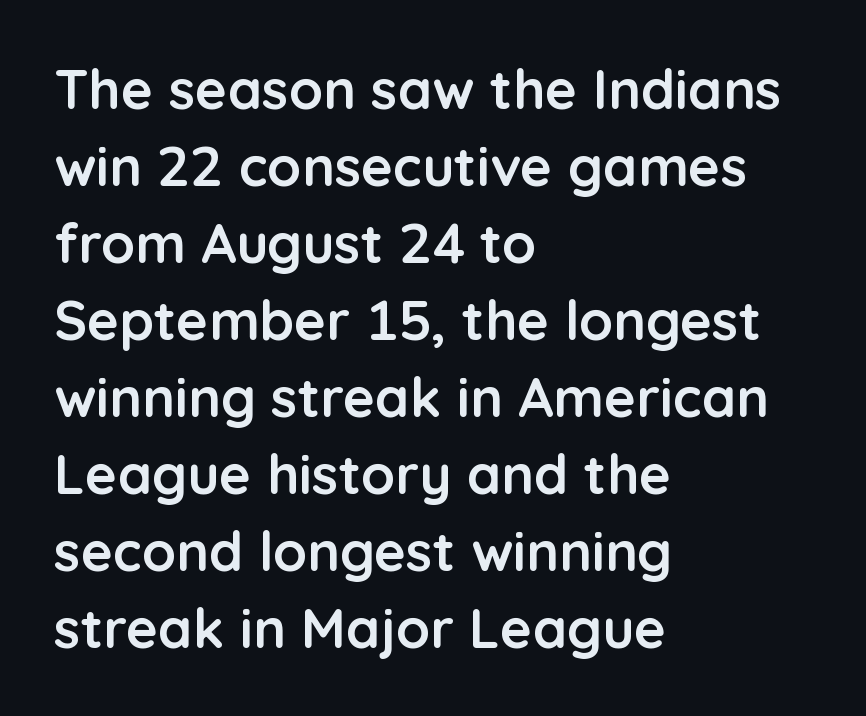
Serifs: no, the terminals of the letterforms are clean. Evenly set lines give the paragraph a standard silhouette. Typesetter's note: full bold, strokes at maximum text heaviness. Nope, not italic — everything's standing straight. Do the characters align in a grid? No, the font is proportional. The tracking reads as untouched default to a designer's eye.
